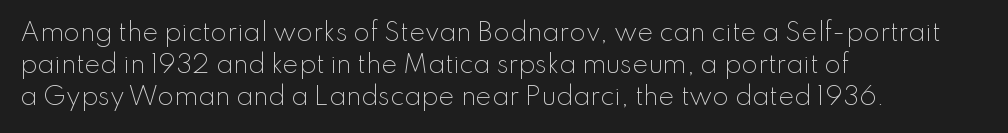
Q: Is the text bold? A: No.
Q: Is the text italic (slanted)? A: No, it is upright.
Q: Is the text underlined? A: No.
Q: How is the paragraph aligned? A: Left-aligned.
Q: Is the spacing between letters normal or unusually wide? A: Normal.
Q: Is the spacing between lines tight, normal or loose? A: Normal.
